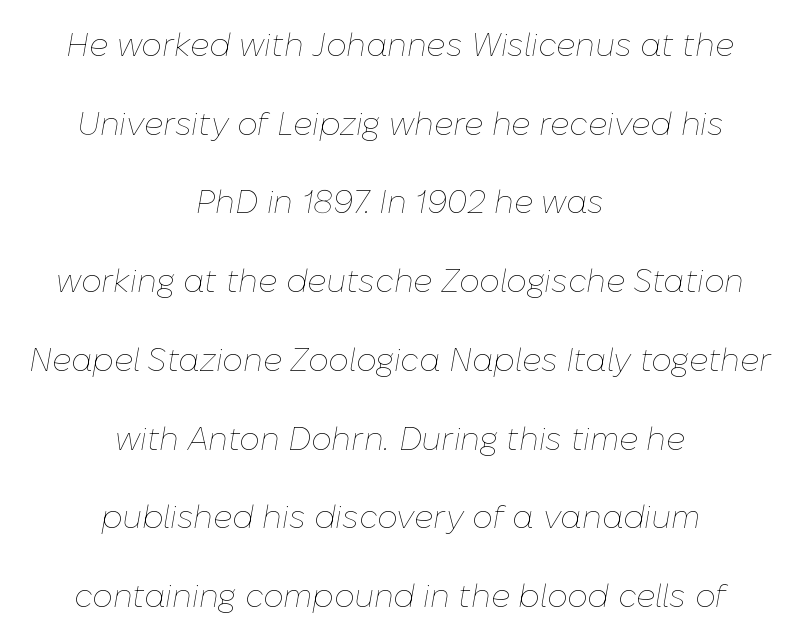
Q: Is the text bold? A: No.
Q: Is the text italic (slanted)? A: Yes, it leans right by about 10 degrees.
Q: Is the text underlined? A: No.
Q: How is the paragraph aligned? A: Centered.
Q: Is the spacing between letters normal or unusually wide? A: Normal.
Q: Is the spacing between lines tight, normal or loose? A: Loose.
Q: Width (condensed, normal, or wide)? A: Normal.
Q: Stroke contrast? A: Low.
Q: x-height? A: Medium.
Q: Monospaced? A: No.
